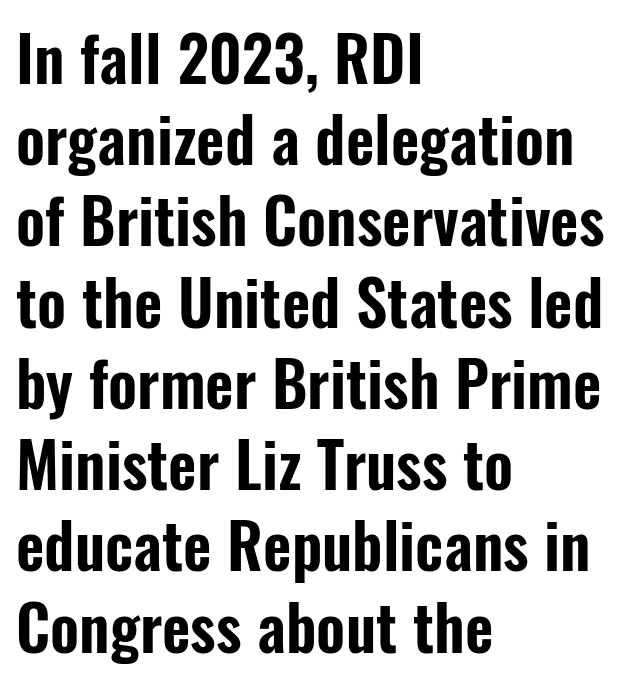
Spacing verdict: proportional, widths tailored to each character. Line beginnings align vertically; line endings do not. Rows of type keep a routine distance in the vertical direction. No feet cap the strokes, marking this as sans-serif type.
